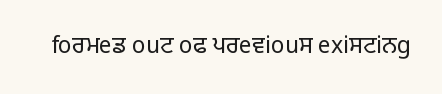
{"italic": "no", "bold": "no", "underline": "no", "letter_spacing": "normal", "letter_spacing_em": 0.0, "glyph_px": 23}
